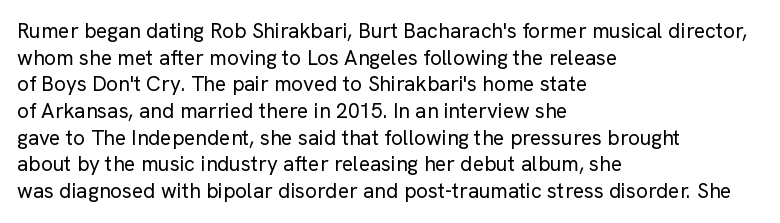
Q: Is the text bold? A: No.
Q: Is the text italic (slanted)? A: No, it is upright.
Q: Is the text underlined? A: No.
Q: How is the paragraph aligned? A: Left-aligned.
Q: Is the spacing between letters normal or unusually wide? A: Normal.
Q: Is the spacing between lines tight, normal or loose? A: Normal.
